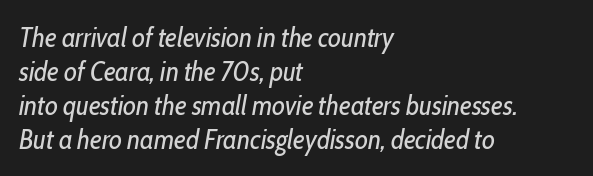
Q: Is the text bold? A: No.
Q: Is the text italic (slanted)? A: Yes, it leans right by about 10 degrees.
Q: Is the text underlined? A: No.
Q: How is the paragraph aligned? A: Left-aligned.
Q: Is the spacing between letters normal or unusually wide? A: Normal.
Q: Width (condensed, normal, or wide)? A: Condensed.
Q: Stroke contrast? A: Low.
Q: x-height? A: Medium.
Q: Monospaced? A: No.
